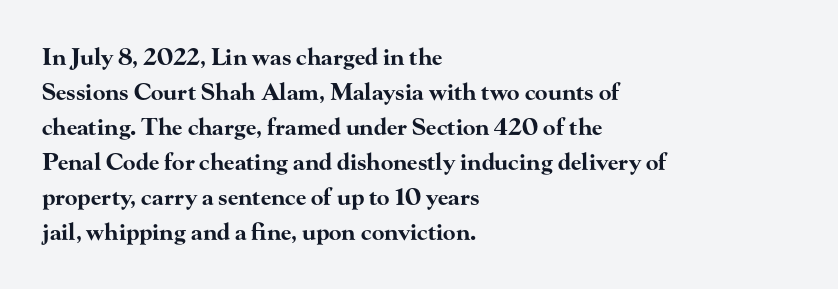
{"italic": "no", "bold": "yes", "underline": "no", "align": "left", "line_spacing": "normal", "line_spacing_ratio": 1.52, "letter_spacing": "normal", "letter_spacing_em": 0.0, "glyph_px": 23}
